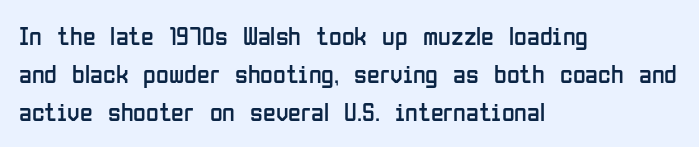
{"italic": "no", "bold": "no", "underline": "no", "align": "left", "line_spacing": "normal", "line_spacing_ratio": 1.47, "letter_spacing": "normal", "letter_spacing_em": 0.0, "glyph_px": 26}
